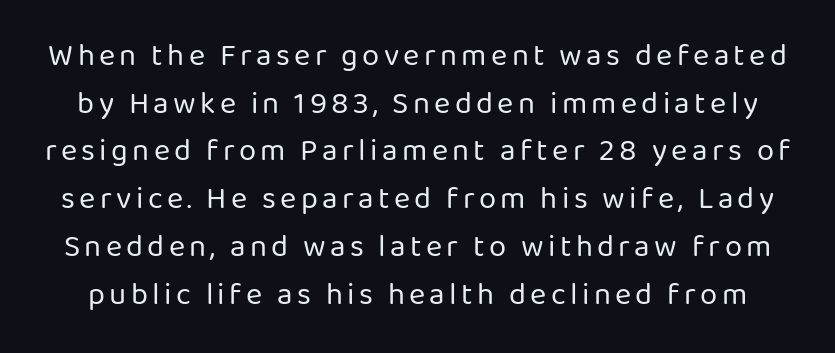
{"serif": "no", "italic": "no", "bold": "no", "weight": "regular", "width": "normal", "stroke_contrast": "low", "x_height": "medium", "monospaced": "no", "underline": "no", "line_spacing": "normal", "line_spacing_ratio": 1.54, "glyph_px": 31}
